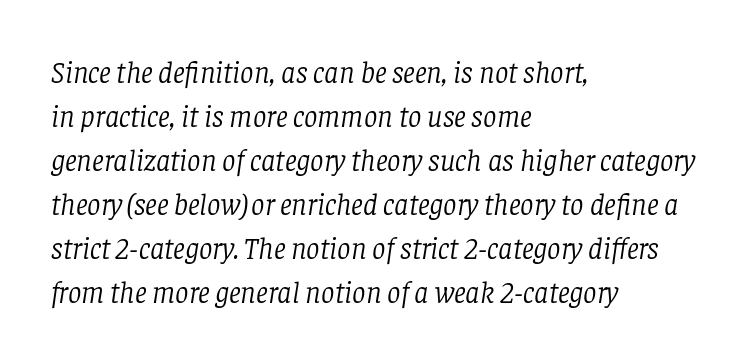
Q: Is the text bold? A: No.
Q: Is the text italic (slanted)? A: Yes, it leans right by about 8 degrees.
Q: Is the typeface a serif or a sans-serif typeface? A: Serif.
Q: Is the text underlined? A: No.
Q: How is the paragraph aligned? A: Left-aligned.
Q: Is the spacing between letters normal or unusually wide? A: Normal.
Q: Is the spacing between lines tight, normal or loose? A: Normal.
Q: Width (condensed, normal, or wide)? A: Normal.
Q: Stroke contrast? A: Low.
Q: x-height? A: Large.
Q: Monospaced? A: No.
